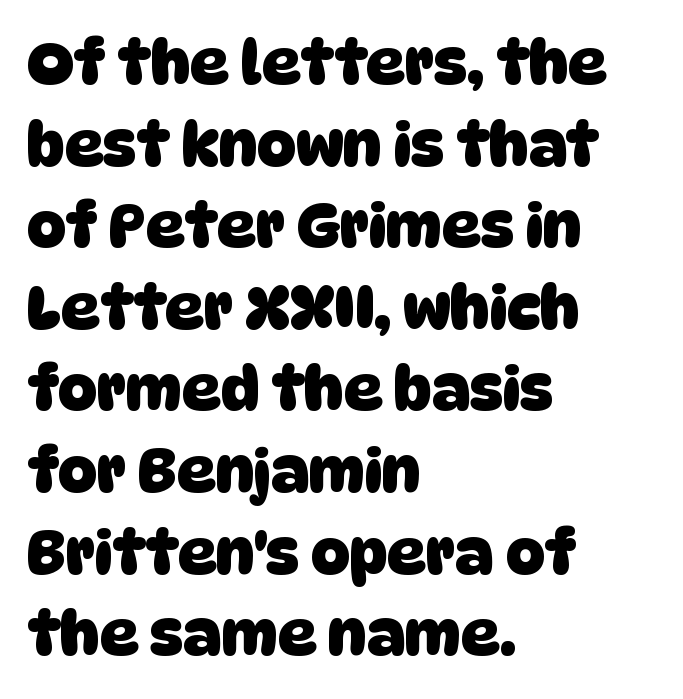
The image shows 60 px heavy sans-serif type; set left-aligned, normal line spacing (1.36x), normal letter spacing, not underlined; low stroke contrast and a large x-height.
